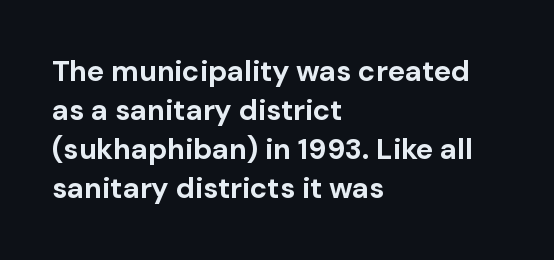
The image shows 29 px bold sans-serif type, upright; set left-aligned, normal line spacing (1.35x), normal letter spacing, not underlined; low stroke contrast and a medium x-height.
